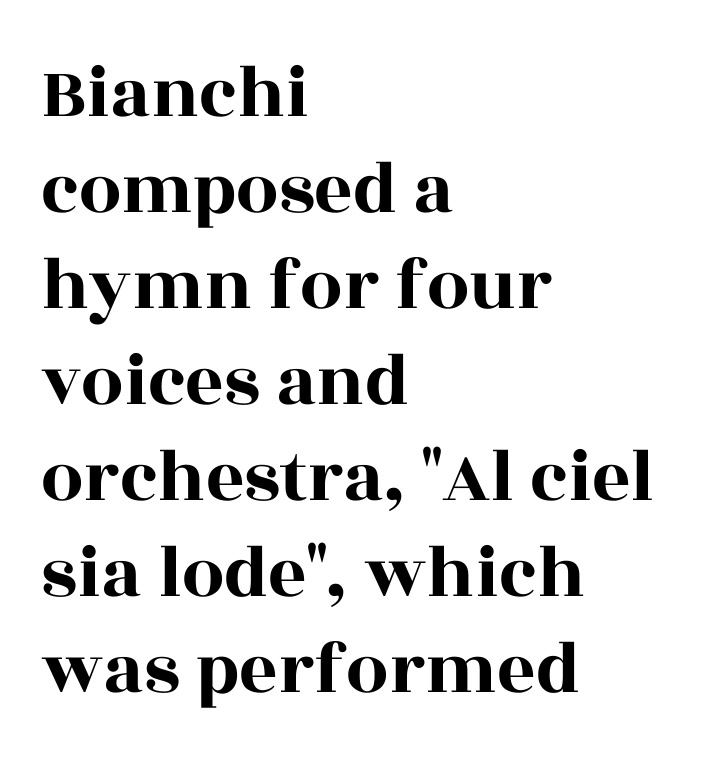
Honestly, the row spacing looks completely unremarkable. Classification — serif. You could not count columns in this text — the font is proportionally spaced. The lines are quadded left.
